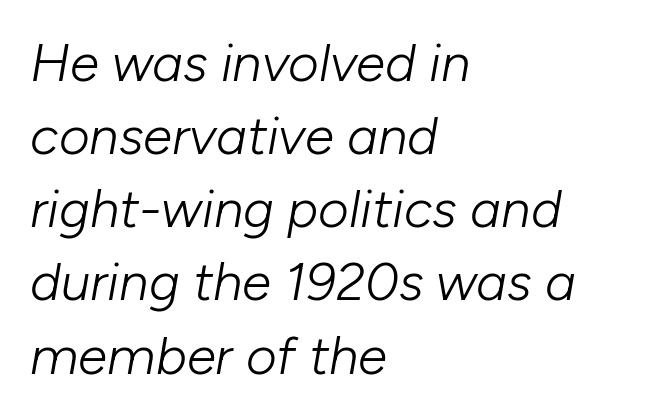
Q: Is the text bold? A: No.
Q: Is the text italic (slanted)? A: Yes, it leans right by about 10 degrees.
Q: Is the text underlined? A: No.
Q: How is the paragraph aligned? A: Left-aligned.
Q: Is the spacing between letters normal or unusually wide? A: Normal.
Q: Is the spacing between lines tight, normal or loose? A: Normal.
Q: Width (condensed, normal, or wide)? A: Normal.
Q: Stroke contrast? A: Low.
Q: x-height? A: Medium.
Q: Monospaced? A: No.
